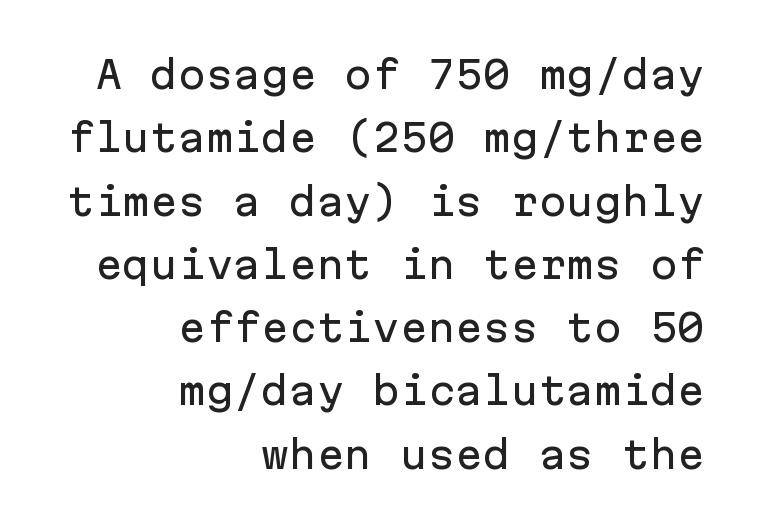
Q: Is the text italic (slanted)? A: No, it is upright.
Q: Is the typeface a serif or a sans-serif typeface? A: Sans-serif.
Q: Is the text underlined? A: No.
Q: How is the paragraph aligned? A: Right-aligned.
Q: Is the spacing between letters normal or unusually wide? A: Normal.
Q: Width (condensed, normal, or wide)? A: Normal.
Q: Stroke contrast? A: Low.
Q: x-height? A: Medium.
Q: Monospaced? A: Yes.
